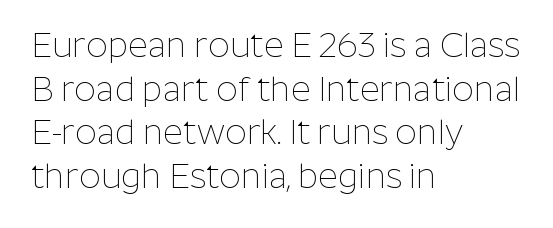
Q: Is the text bold? A: No.
Q: Is the text italic (slanted)? A: No, it is upright.
Q: Is the typeface a serif or a sans-serif typeface? A: Sans-serif.
Q: Is the text underlined? A: No.
Q: How is the paragraph aligned? A: Left-aligned.
Q: Is the spacing between letters normal or unusually wide? A: Normal.
Q: Is the spacing between lines tight, normal or loose? A: Normal.
Q: Width (condensed, normal, or wide)? A: Normal.
Q: Stroke contrast? A: Low.
Q: x-height? A: Medium.
Q: Monospaced? A: No.
